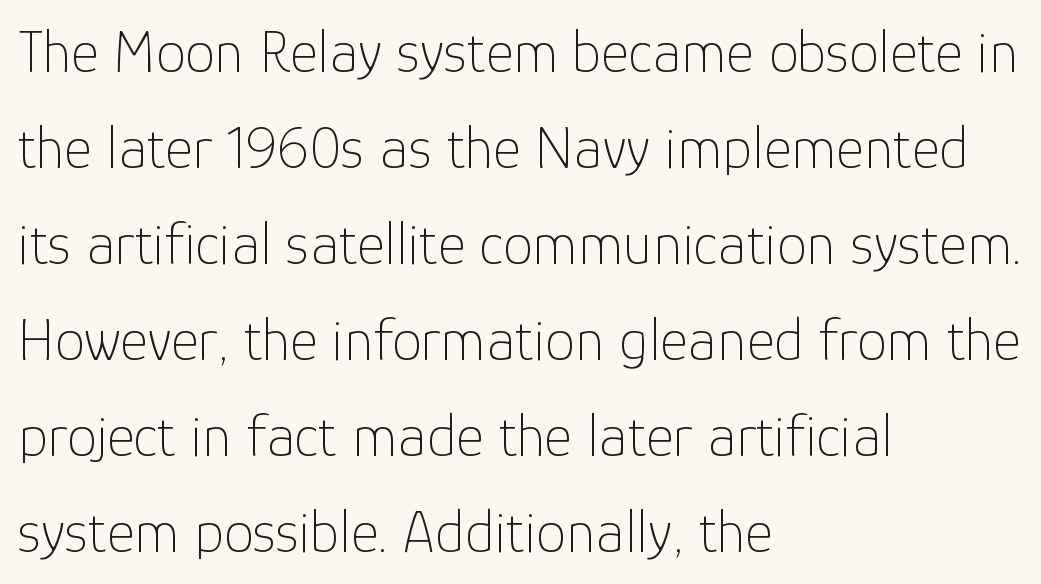
The image shows 60 px thin sans-serif type, upright; set left-aligned, normal line spacing (1.6x), normal letter spacing, not underlined; low stroke contrast and a medium x-height.
